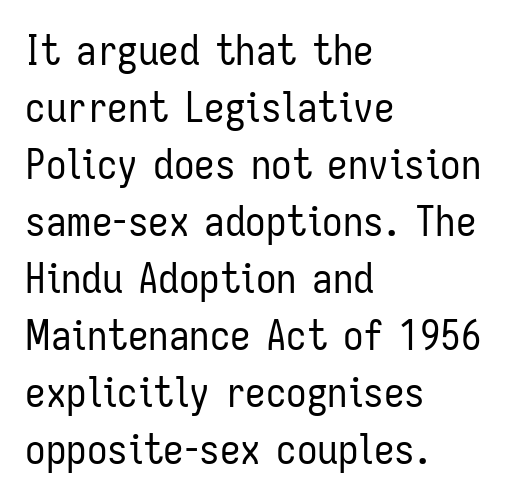
The paragraph has a hard left edge and a soft right edge. The face used here is rendered with its standard letterfit. No feet cap the strokes, marking this as sans-serif type. Vertical spacing — default.
